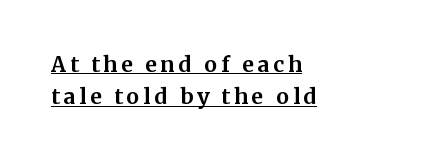
Q: Is the text bold? A: Yes.
Q: Is the text italic (slanted)? A: No, it is upright.
Q: Is the text underlined? A: Yes.
Q: How is the paragraph aligned? A: Left-aligned.
Q: Is the spacing between lines tight, normal or loose? A: Normal.
